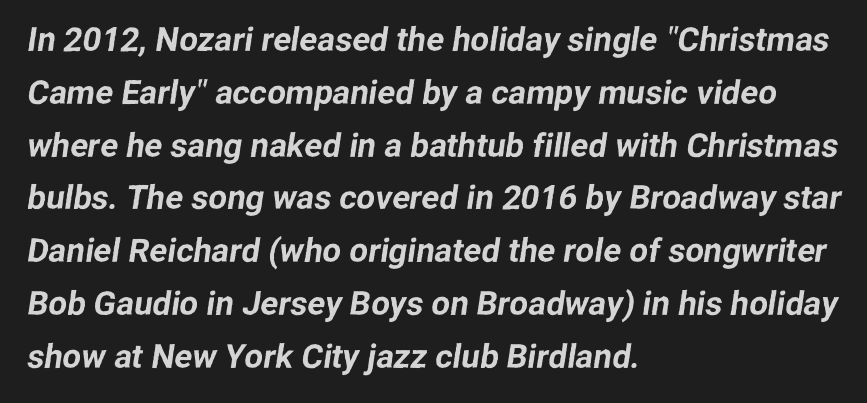
Font category for this specimen: sans-serif. Do the characters align in a grid? No, the font is proportional. The typesetter chose a ragged-right arrangement here. The designer left line spacing at the default. Observe the ordinary spacing: letters are neighbours, not strangers. Decoration check: the copy has no underline.
